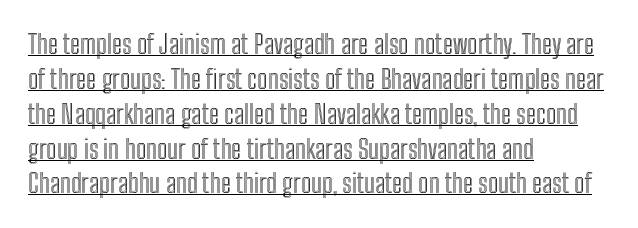
The letters stand straight up with perfectly vertical stems. Caption: standard tracking, unaltered. How would I describe the line gaps? Plain and ordinary. Alignment: flush left.
